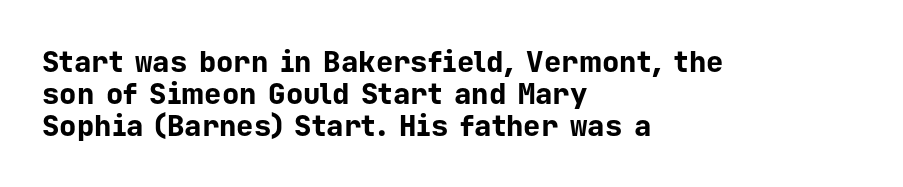
The image shows 29 px bold sans-serif type, upright, monospaced; set left-aligned, tight line spacing (1.1x), normal letter spacing, not underlined; low stroke contrast and a medium x-height.
